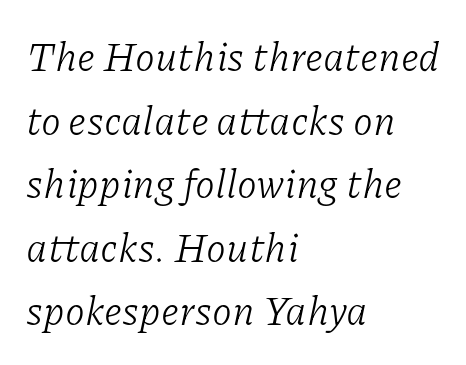
The letterforms sit at book weight or below. Nobody touched the tracking dial on this one. In CSS terms this would be text-align: left. The face used here is proportionally spaced, like ordinary book or web type. The glyphs look as if they've been sheared to an angle.
